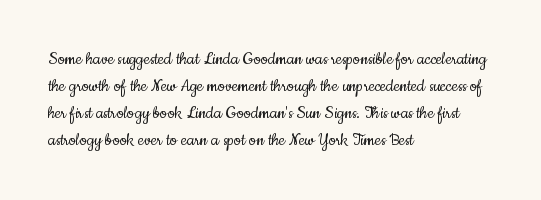
{"bold": "no", "underline": "no", "align": "left", "line_spacing": "normal", "line_spacing_ratio": 1.35, "letter_spacing": "normal", "letter_spacing_em": 0.0, "glyph_px": 20}
